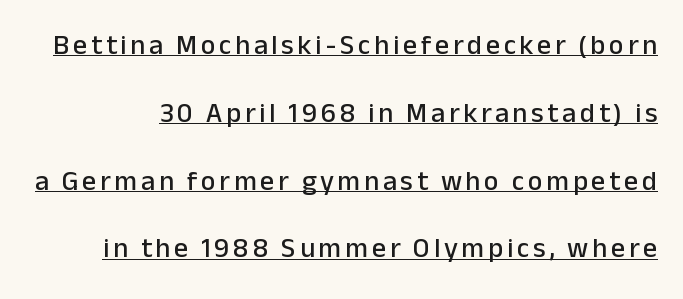
{"serif": "no", "italic": "no", "width": "normal", "stroke_contrast": "low", "x_height": "medium", "monospaced": "no", "underline": "yes", "line_spacing": "loose", "line_spacing_ratio": 2.42, "glyph_px": 28}
